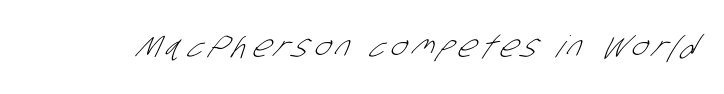
The image shows 30 px light, condensed sans-serif type; set not underlined; low stroke contrast and a large x-height.
